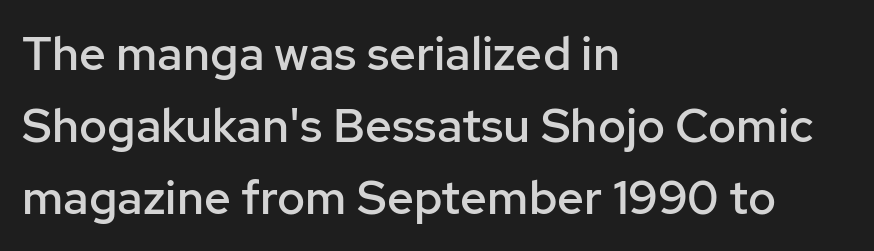
{"serif": "no", "italic": "no", "bold": "semi", "weight": "semibold", "width": "normal", "stroke_contrast": "low", "x_height": "medium", "monospaced": "no", "underline": "no", "align": "left", "line_spacing": "normal", "line_spacing_ratio": 1.53, "letter_spacing": "normal", "letter_spacing_em": 0.0, "glyph_px": 47}
